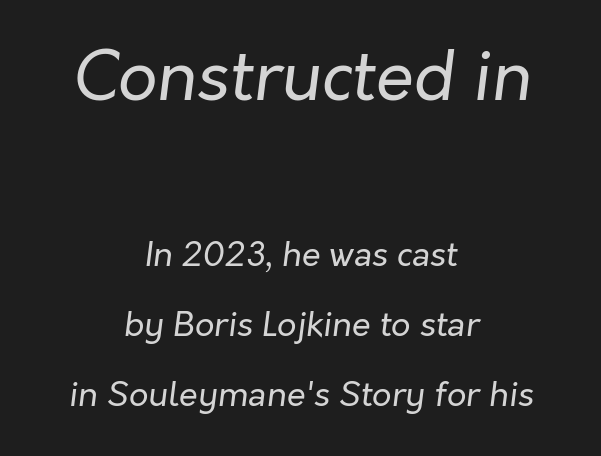
Q: Is the text bold? A: No.
Q: Is the text italic (slanted)? A: Yes, it leans right by about 7 degrees.
Q: Is the text underlined? A: No.
Q: How is the paragraph aligned? A: Centered.
Q: Is the spacing between letters normal or unusually wide? A: Normal.
Q: Is the spacing between lines tight, normal or loose? A: Loose.
Q: Which block of text is set in a larger size, the first (top) or the second (bottom)? A: The first (top) one.
Q: Width (condensed, normal, or wide)? A: Normal.
Q: Stroke contrast? A: Low.
Q: x-height? A: Medium.
Q: Monospaced? A: No.
